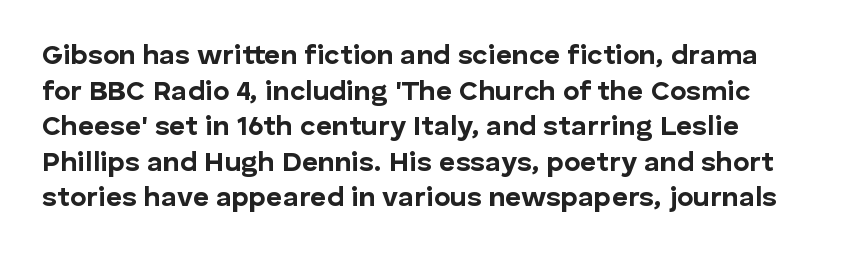
{"serif": "no", "italic": "no", "bold": "yes", "weight": "bold", "width": "normal", "stroke_contrast": "low", "x_height": "medium", "monospaced": "no", "underline": "no", "line_spacing": "normal", "line_spacing_ratio": 1.27, "letter_spacing": "normal", "letter_spacing_em": 0.0, "glyph_px": 28}
